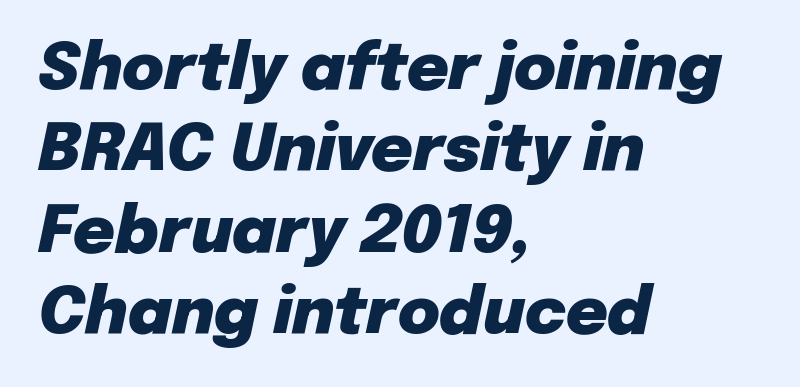
This block has exactly the height ordinary leading produces. Looks like regular typesetting: each glyph gets only the width it needs. The letters sit at their default tracking, neither squeezed nor spread. Descender tails drop into unmarked territory. This is oblique type, the kind used for emphasis or titles. All the whitespace from short lines collects on the right.
